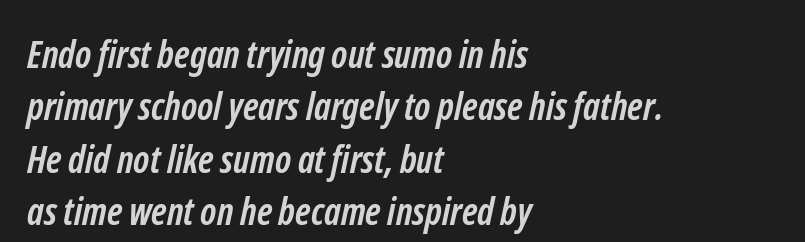
{"serif": "no", "bold": "yes", "weight": "semibold", "width": "condensed", "stroke_contrast": "low", "x_height": "medium", "monospaced": "no", "underline": "no", "align": "left", "line_spacing": "normal", "line_spacing_ratio": 1.38, "letter_spacing": "normal", "letter_spacing_em": 0.0, "glyph_px": 38}
